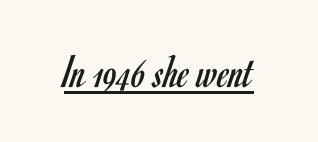
{"serif": "no", "bold": "no", "weight": "regular", "width": "condensed", "stroke_contrast": "low", "x_height": "small", "monospaced": "no", "underline": "yes", "letter_spacing": "normal", "letter_spacing_em": 0.0, "glyph_px": 48}
